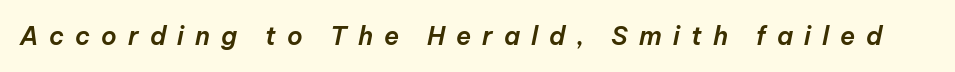
Q: Is the text italic (slanted)? A: Yes, it leans right by about 12 degrees.
Q: Is the text underlined? A: No.
Q: Is the spacing between letters normal or unusually wide? A: Unusually wide.
